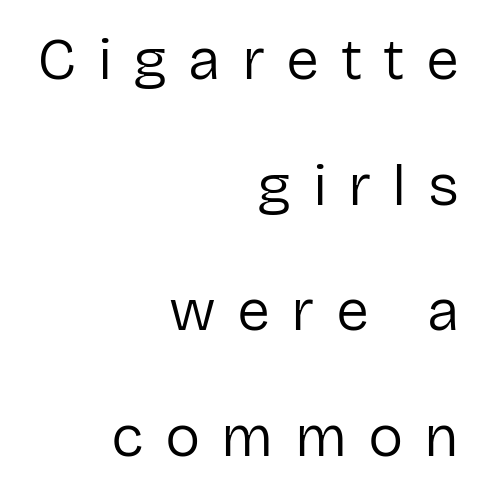
Q: Is the text bold? A: No.
Q: Is the text italic (slanted)? A: No, it is upright.
Q: Is the typeface a serif or a sans-serif typeface? A: Sans-serif.
Q: Is the text underlined? A: No.
Q: How is the paragraph aligned? A: Right-aligned.
Q: Is the spacing between letters normal or unusually wide? A: Unusually wide.
Q: Is the spacing between lines tight, normal or loose? A: Loose.
Q: Width (condensed, normal, or wide)? A: Normal.
Q: Stroke contrast? A: Low.
Q: x-height? A: Medium.
Q: Monospaced? A: No.
